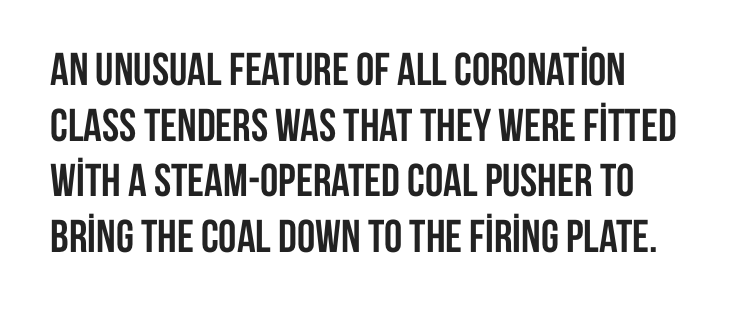
{"serif": "no", "italic": "no", "bold": "yes", "weight": "semibold", "width": "condensed", "stroke_contrast": "low", "x_height": "large", "monospaced": "no", "underline": "no", "align": "left", "line_spacing_ratio": 1.21, "letter_spacing": "normal", "letter_spacing_em": 0.0, "glyph_px": 46}
